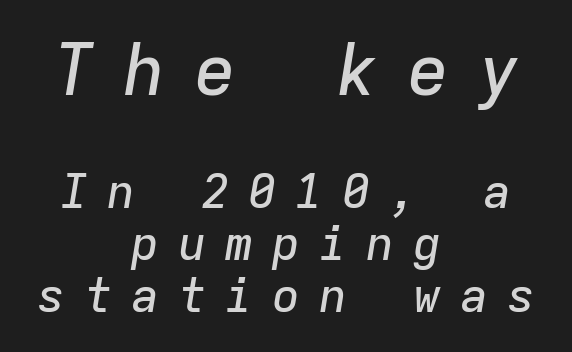
Q: Is the text italic (slanted)? A: Yes, it leans right by about 9 degrees.
Q: Is the text underlined? A: No.
Q: How is the paragraph aligned? A: Centered.
Q: Is the spacing between letters normal or unusually wide? A: Unusually wide.
Q: Is the spacing between lines tight, normal or loose? A: Tight.
Q: Which block of text is set in a larger size, the first (top) or the second (bottom)? A: The first (top) one.
Q: Width (condensed, normal, or wide)? A: Normal.
Q: Stroke contrast? A: Low.
Q: x-height? A: Medium.
Q: Monospaced? A: Yes.
